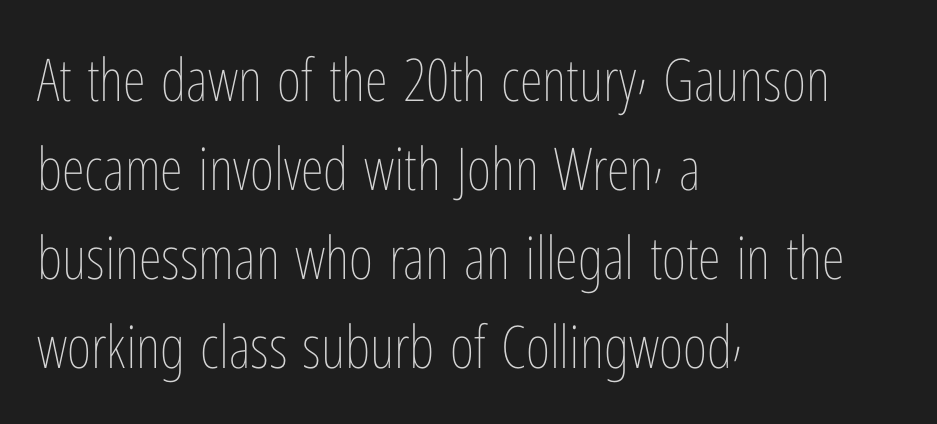
Q: Is the text bold? A: No.
Q: Is the text italic (slanted)? A: No, it is upright.
Q: Is the text underlined? A: No.
Q: How is the paragraph aligned? A: Left-aligned.
Q: Is the spacing between letters normal or unusually wide? A: Normal.
Q: Is the spacing between lines tight, normal or loose? A: Normal.
Q: Width (condensed, normal, or wide)? A: Condensed.
Q: Stroke contrast? A: Low.
Q: x-height? A: Medium.
Q: Monospaced? A: No.
